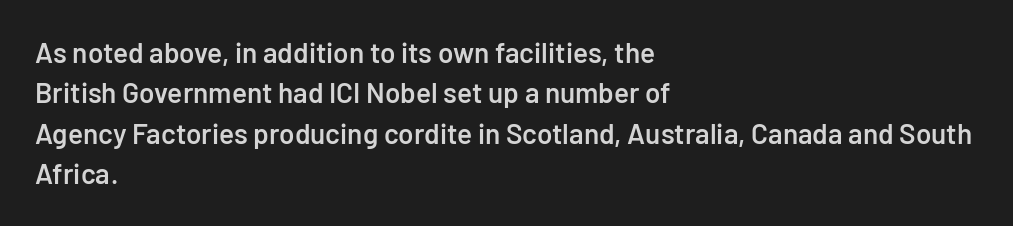
Each letter keeps its own natural width here, so spacing adapts to shape. No italicization has been applied; the sample stays upright. Each new line begins a customary step beneath the previous one. Rule under the text: the space is simply empty. Caption: standard tracking, unaltered.
